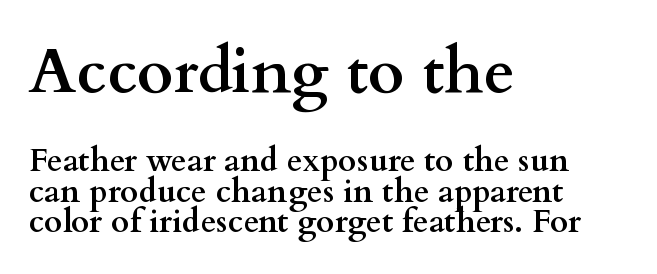
{"serif": "yes", "italic": "no", "bold": "yes", "weight": "semibold", "width": "wide", "stroke_contrast": "medium", "x_height": "small", "monospaced": "no", "underline": "no", "align": "left", "line_spacing": "tight", "line_spacing_ratio": 0.95, "letter_spacing": "normal", "letter_spacing_em": 0.0, "larger_block": "first", "size_ratio": 1.97, "glyph_px": 63}
